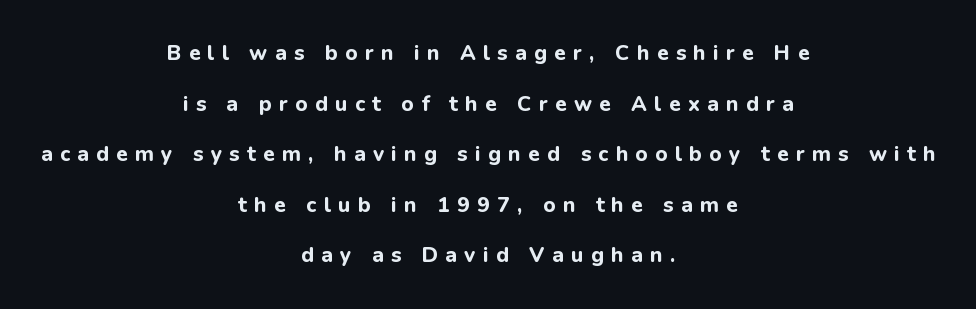
Short and long lines alike share a common midpoint. The font's upright variant was chosen for this text. A full-strength bold gives these letters their thick strokes. The gaps between neighbouring characters are conspicuously large. Quick note: underline off.
